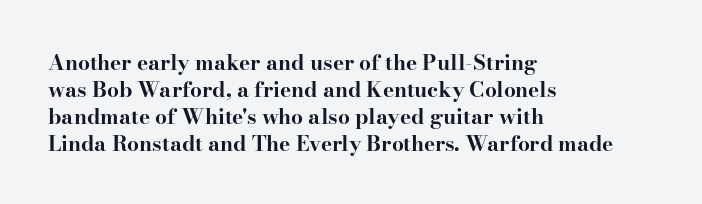
{"italic": "no", "bold": "yes", "underline": "no", "align": "left", "line_spacing": "normal", "line_spacing_ratio": 1.28, "letter_spacing": "normal", "letter_spacing_em": 0.0, "glyph_px": 21}
